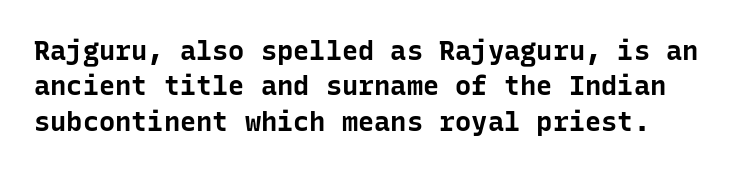
{"italic": "no", "bold": "yes", "underline": "no", "line_spacing": "normal", "line_spacing_ratio": 1.31, "letter_spacing": "normal", "letter_spacing_em": 0.0, "glyph_px": 27}
